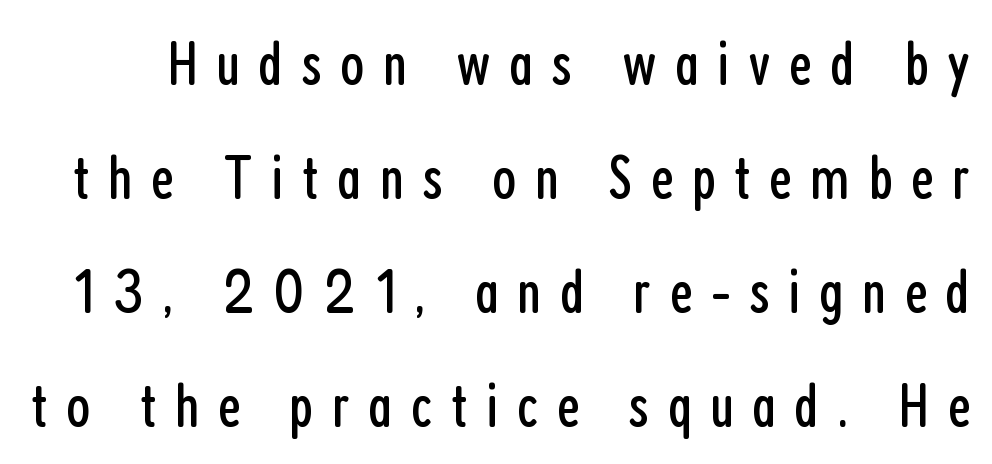
Q: Is the text bold? A: No.
Q: Is the text italic (slanted)? A: No, it is upright.
Q: Is the typeface a serif or a sans-serif typeface? A: Sans-serif.
Q: Is the text underlined? A: No.
Q: Is the spacing between letters normal or unusually wide? A: Unusually wide.
Q: Width (condensed, normal, or wide)? A: Condensed.
Q: Stroke contrast? A: Low.
Q: x-height? A: Medium.
Q: Monospaced? A: No.
